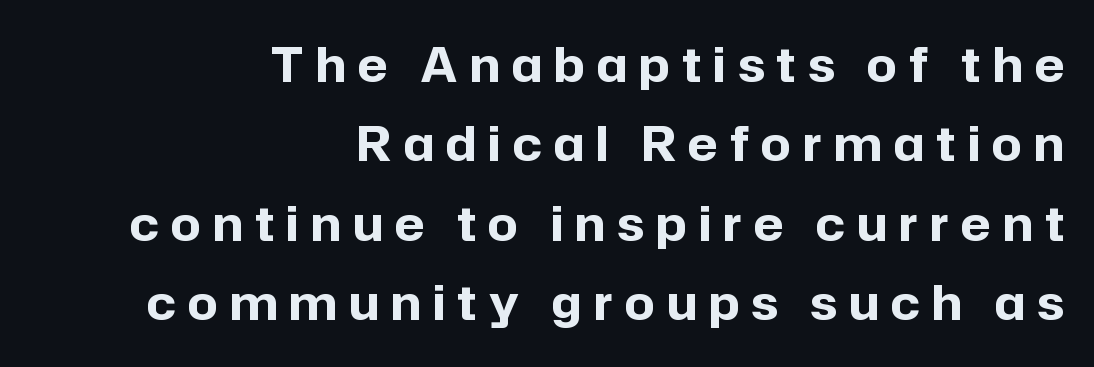
Q: Is the text bold? A: Yes.
Q: Is the text italic (slanted)? A: No, it is upright.
Q: Is the typeface a serif or a sans-serif typeface? A: Sans-serif.
Q: Is the text underlined? A: No.
Q: How is the paragraph aligned? A: Right-aligned.
Q: Is the spacing between letters normal or unusually wide? A: Unusually wide.
Q: Is the spacing between lines tight, normal or loose? A: Normal.
Q: Width (condensed, normal, or wide)? A: Normal.
Q: Stroke contrast? A: Low.
Q: x-height? A: Medium.
Q: Monospaced? A: No.
